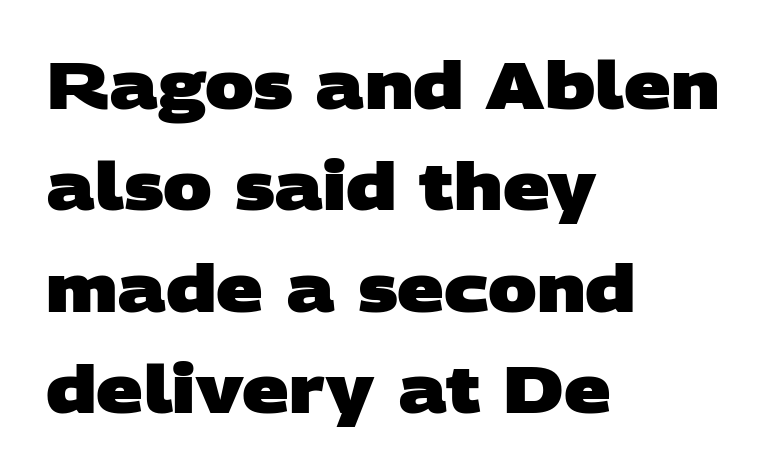
{"serif": "no", "bold": "yes", "weight": "heavy", "width": "wide", "stroke_contrast": "low", "x_height": "large", "monospaced": "no", "underline": "no", "align": "left", "line_spacing": "normal", "line_spacing_ratio": 1.56, "letter_spacing": "normal", "letter_spacing_em": 0.0, "glyph_px": 65}
